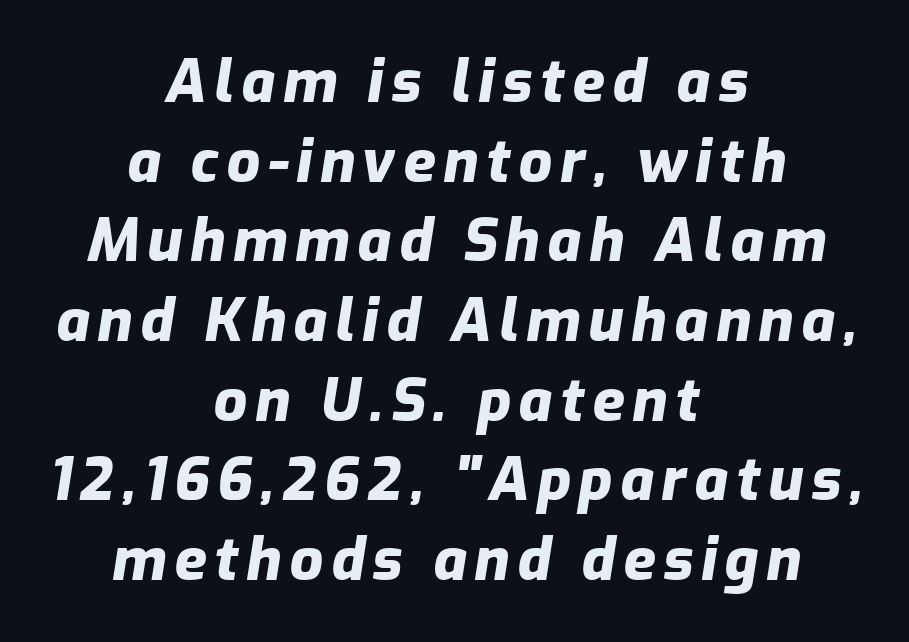
Q: Is the text bold? A: Yes.
Q: Is the text italic (slanted)? A: Yes, it leans right by about 9 degrees.
Q: Is the text underlined? A: No.
Q: How is the paragraph aligned? A: Centered.
Q: Is the spacing between lines tight, normal or loose? A: Normal.
Q: Width (condensed, normal, or wide)? A: Normal.
Q: Stroke contrast? A: Low.
Q: x-height? A: Medium.
Q: Monospaced? A: No.
